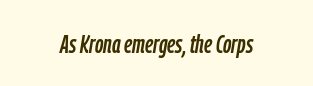
Q: Is the text italic (slanted)? A: Yes, it leans right by about 9 degrees.
Q: Is the text underlined? A: No.
Q: How is the paragraph aligned? A: Centered.
Q: Is the spacing between letters normal or unusually wide? A: Normal.
